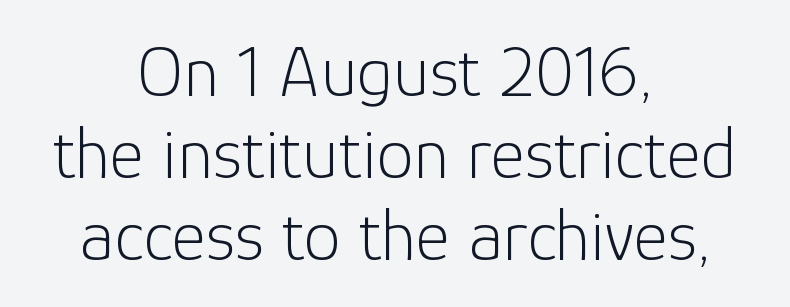
{"serif": "no", "italic": "no", "bold": "no", "weight": "light", "width": "normal", "stroke_contrast": "low", "x_height": "medium", "monospaced": "no", "underline": "no", "align": "center", "line_spacing": "tight", "line_spacing_ratio": 1.11, "letter_spacing": "normal", "letter_spacing_em": 0.0, "glyph_px": 74}
